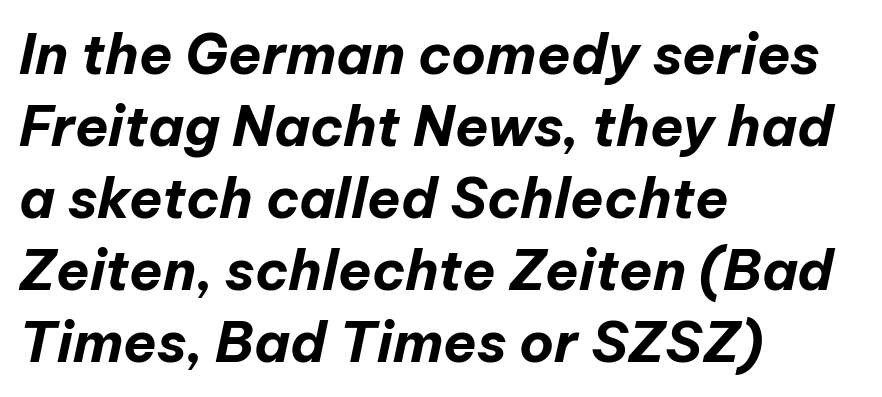
Each letter keeps its own natural width here, so spacing adapts to shape. Compared with ordinary roman type, these characters are visibly tilted. Notice how thick the strokes are: this is what a full bold looks like. Check the space under the baseline: it is left empty. Notice how the passage keeps a crisp vertical edge on the left only.
